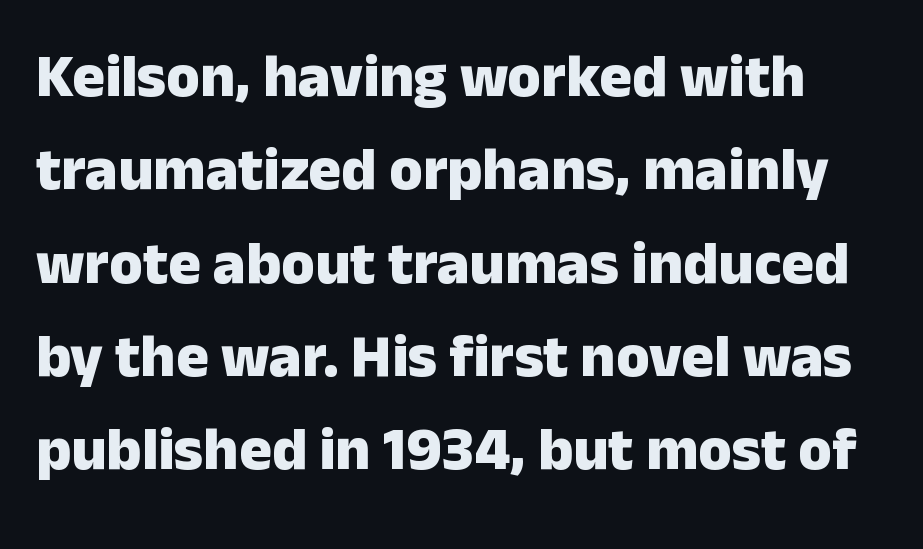
Q: Is the text bold? A: Yes.
Q: Is the text italic (slanted)? A: No, it is upright.
Q: Is the typeface a serif or a sans-serif typeface? A: Sans-serif.
Q: Is the text underlined? A: No.
Q: Is the spacing between letters normal or unusually wide? A: Normal.
Q: Is the spacing between lines tight, normal or loose? A: Normal.
Q: Width (condensed, normal, or wide)? A: Normal.
Q: Stroke contrast? A: Low.
Q: x-height? A: Medium.
Q: Monospaced? A: No.
